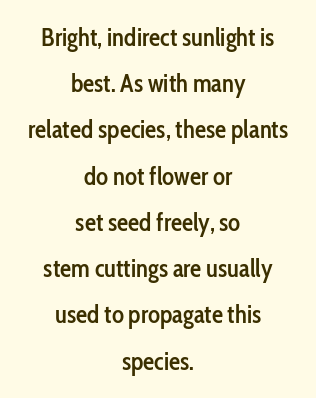
Q: Is the text bold? A: Semi-bold.
Q: Is the text italic (slanted)? A: No, it is upright.
Q: Is the text underlined? A: No.
Q: How is the paragraph aligned? A: Centered.
Q: Is the spacing between letters normal or unusually wide? A: Normal.
